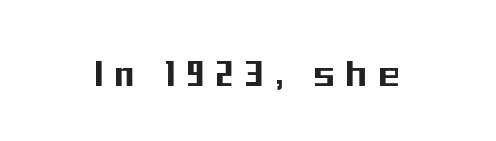
The image shows 42 px condensed sans-serif type, upright; set unusually wide letter spacing (+0.3 em), not underlined; medium stroke contrast and a medium x-height.
